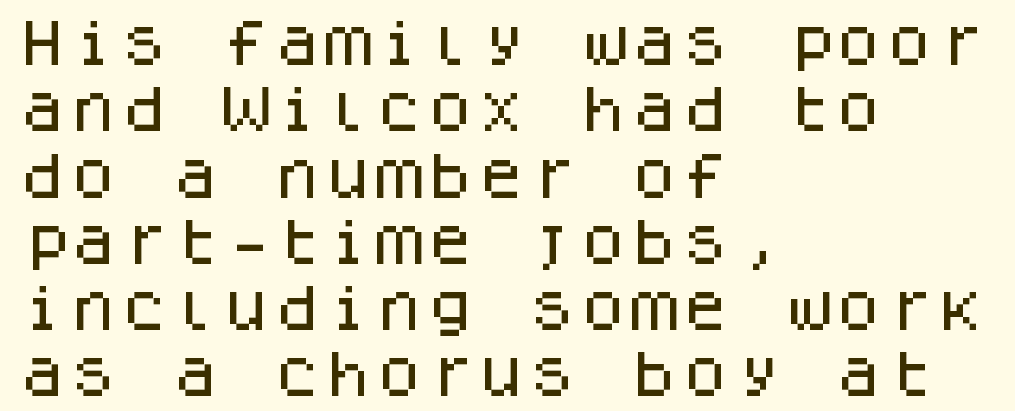
{"serif": "no", "italic": "no", "width": "normal", "stroke_contrast": "low", "x_height": "large", "monospaced": "yes", "underline": "no", "align": "left", "line_spacing": "normal", "line_spacing_ratio": 1.3, "letter_spacing": "normal", "letter_spacing_em": 0.0, "glyph_px": 51}
